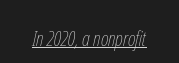
Q: Is the text bold? A: No.
Q: Is the text italic (slanted)? A: Yes, it leans right by about 12 degrees.
Q: Is the text underlined? A: Yes.
Q: Is the spacing between letters normal or unusually wide? A: Normal.
